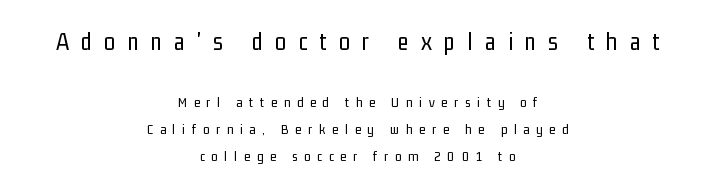
The cut favours lightness, reaching ordinary text weight at its darkest. The type sits square on the baseline with zero lean. Rows of type keep a wide berth in the vertical direction. Between one letter and the next there's a generous, obvious gap. The lines are quadded center. Caption: upper text group enlarged, lower text group reduced.
